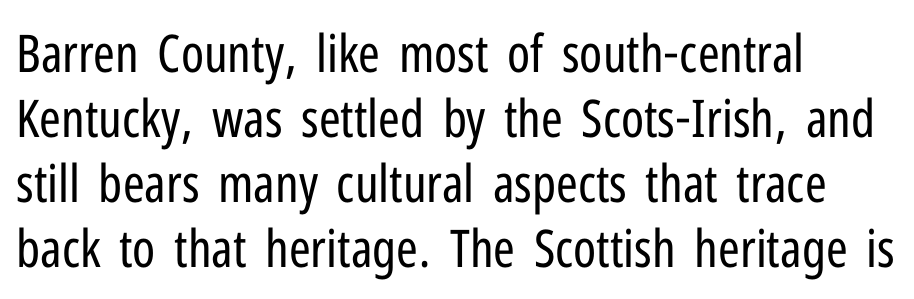
{"serif": "no", "italic": "no", "bold": "no", "weight": "regular", "width": "condensed", "stroke_contrast": "low", "x_height": "medium", "monospaced": "no", "underline": "no", "align": "left", "line_spacing": "normal", "line_spacing_ratio": 1.25, "letter_spacing": "normal", "letter_spacing_em": 0.0, "glyph_px": 52}
